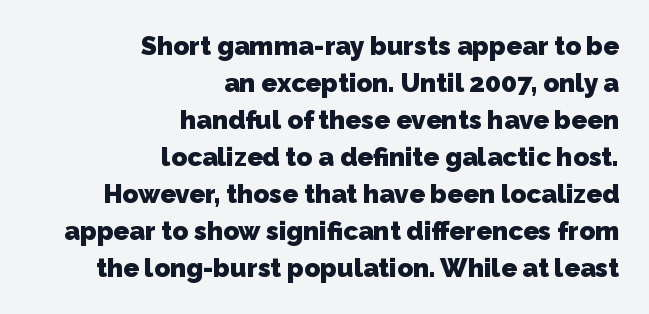
The image shows 26 px bold type; set right-aligned, normal line spacing (1.42x), normal letter spacing, not underlined.
